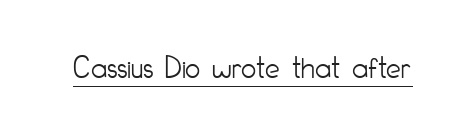
{"serif": "no", "italic": "no", "bold": "no", "weight": "light", "width": "condensed", "stroke_contrast": "low", "x_height": "small", "monospaced": "no", "underline": "yes", "letter_spacing": "normal", "letter_spacing_em": 0.0, "glyph_px": 33}
